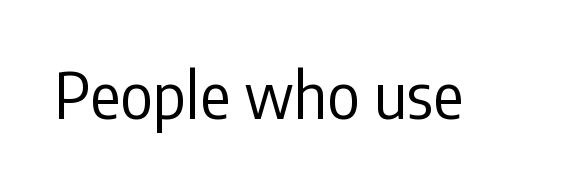
{"serif": "no", "italic": "no", "bold": "no", "weight": "regular", "width": "condensed", "stroke_contrast": "low", "x_height": "medium", "monospaced": "no", "underline": "no", "letter_spacing": "normal", "letter_spacing_em": 0.0, "glyph_px": 63}
